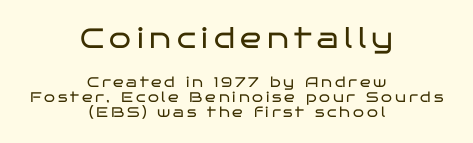
{"serif": "no", "italic": "no", "bold": "no", "weight": "regular", "width": "wide", "stroke_contrast": "low", "x_height": "large", "monospaced": "no", "underline": "no", "align": "center", "line_spacing": "tight", "line_spacing_ratio": 1.07, "letter_spacing": "wide", "letter_spacing_em": 0.2, "larger_block": "first", "size_ratio": 2.0, "glyph_px": 28}
